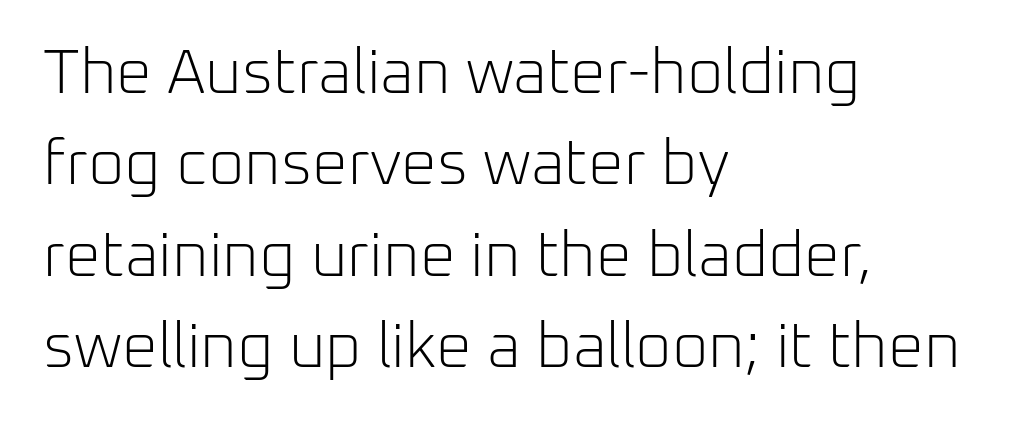
Q: Is the text bold? A: No.
Q: Is the text italic (slanted)? A: No, it is upright.
Q: Is the typeface a serif or a sans-serif typeface? A: Sans-serif.
Q: Is the text underlined? A: No.
Q: How is the paragraph aligned? A: Left-aligned.
Q: Is the spacing between letters normal or unusually wide? A: Normal.
Q: Is the spacing between lines tight, normal or loose? A: Normal.
Q: Width (condensed, normal, or wide)? A: Normal.
Q: Stroke contrast? A: Low.
Q: x-height? A: Medium.
Q: Monospaced? A: No.
